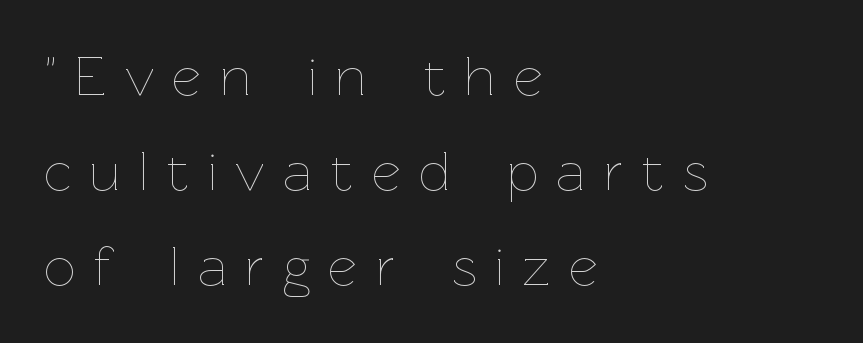
{"italic": "no", "bold": "no", "weight": "thin", "width": "normal", "stroke_contrast": "low", "x_height": "medium", "monospaced": "no", "underline": "no", "align": "left", "line_spacing": "normal", "line_spacing_ratio": 1.7, "letter_spacing": "wide", "letter_spacing_em": 0.33, "glyph_px": 56}
